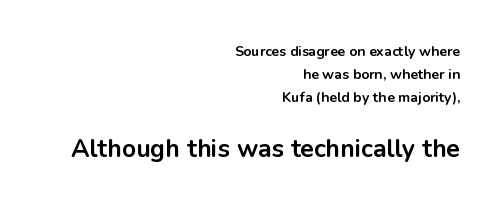
{"italic": "no", "bold": "yes", "underline": "no", "align": "right", "line_spacing": "normal", "line_spacing_ratio": 1.66, "letter_spacing": "normal", "letter_spacing_em": 0.0, "larger_block": "second", "size_ratio": 1.79, "glyph_px": 25}
